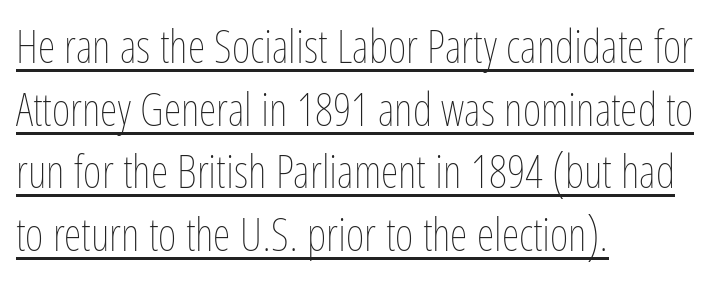
Letters have the restrained weight of plain body copy at most. A typesetter would call this proportional, since set widths differ per character. Does the leading feel generous? No, just average. The rag falls on the right side of this text block. Unlike italic type, these characters show no tilt at all.
